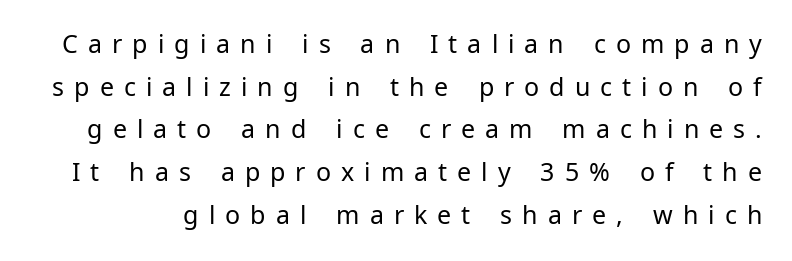
Q: Is the text bold? A: No.
Q: Is the text italic (slanted)? A: No, it is upright.
Q: Is the text underlined? A: No.
Q: Is the spacing between letters normal or unusually wide? A: Unusually wide.
